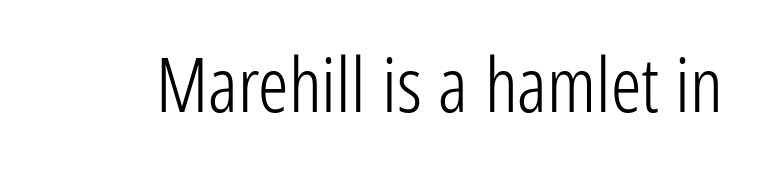
The image shows 76 px light, condensed sans-serif type, upright; set normal letter spacing, not underlined; low stroke contrast and a medium x-height.
